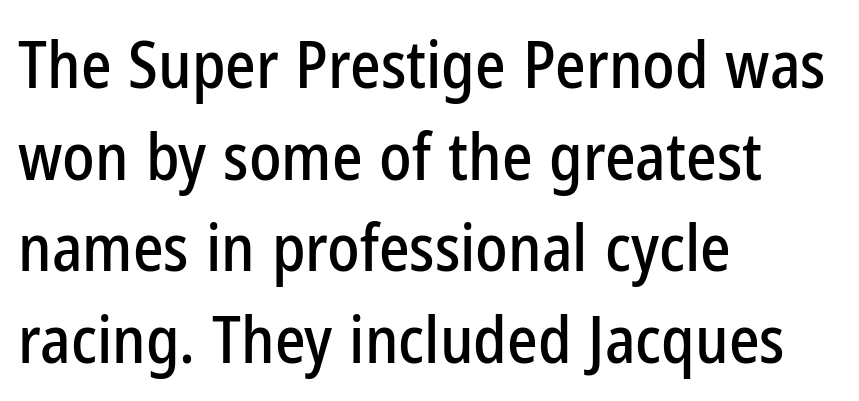
{"serif": "no", "italic": "no", "width": "condensed", "stroke_contrast": "low", "x_height": "medium", "monospaced": "no", "underline": "no", "align": "left", "line_spacing": "normal", "line_spacing_ratio": 1.41, "letter_spacing": "normal", "letter_spacing_em": 0.0, "glyph_px": 65}
